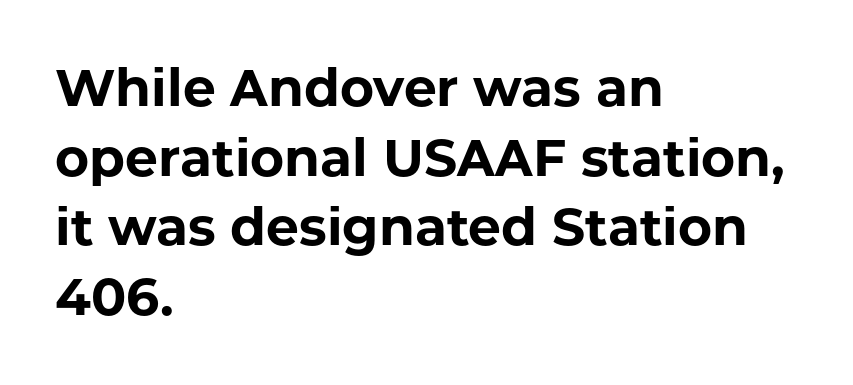
The lines in this sample share a left origin and differ only in where they stop. Type style note: lacks serifs. Honestly, the row spacing looks completely unremarkable. Nope, not italic — everything's standing straight. This rendering leaves character spacing at its baseline value.
